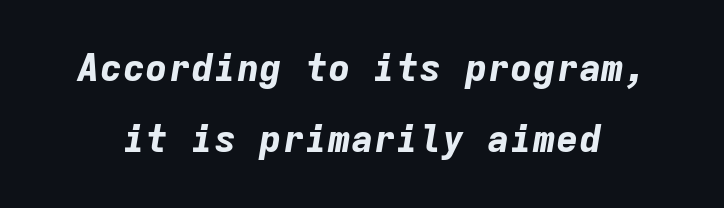
The horizontal fit of the characters is conventional and even. An italicized treatment has been applied to the whole sample. The passage shown is not underscored anywhere. Its strokes are broad and dark, the hallmark of bold type. You could count columns in this text — the font is strictly monospaced.
